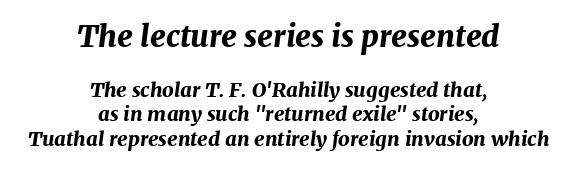
Type size steps down from the first block to the second. Short note: letters normally spaced. The whitespace from short lines is split evenly between both sides. Compared with ordinary roman type, these characters are visibly tilted.
